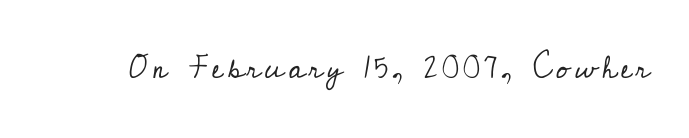
{"serif": "yes", "bold": "no", "weight": "regular", "width": "normal", "stroke_contrast": "low", "x_height": "small", "monospaced": "no", "underline": "no", "glyph_px": 31}
